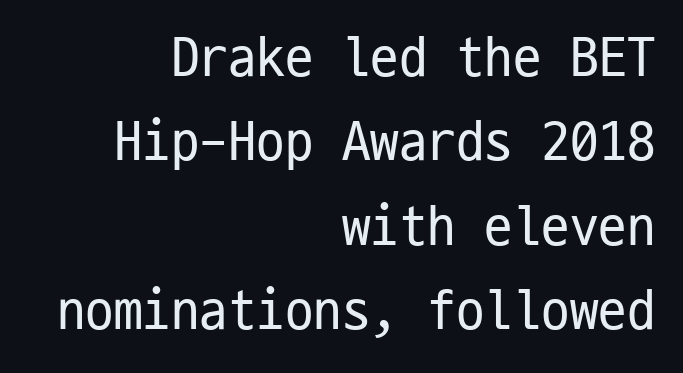
The image shows 57 px regular-weight, condensed sans-serif type, upright, monospaced; set right-aligned, normal line spacing (1.48x), normal letter spacing, not underlined; low stroke contrast and a medium x-height.
